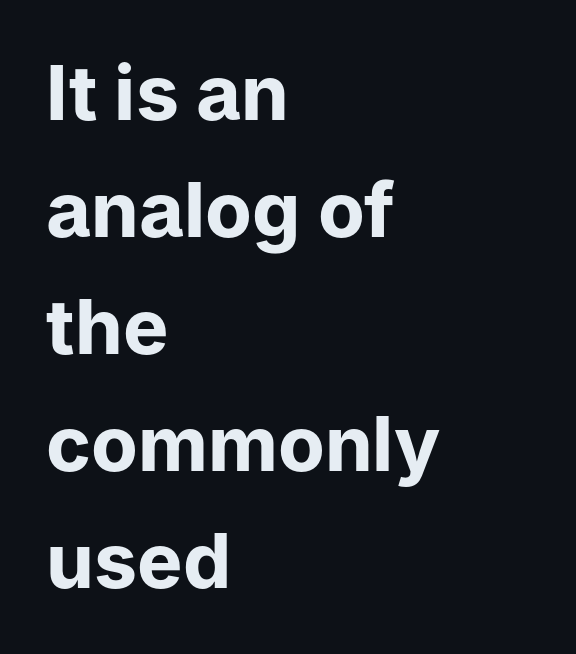
The image shows 76 px bold sans-serif type, upright; set left-aligned, normal line spacing (1.54x), normal letter spacing, not underlined; low stroke contrast and a medium x-height.
